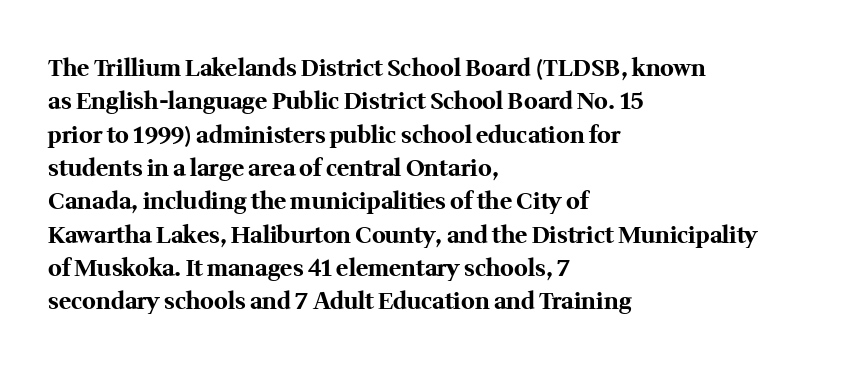
{"italic": "no", "bold": "yes", "underline": "no", "align": "left", "line_spacing": "normal", "line_spacing_ratio": 1.45, "letter_spacing": "normal", "letter_spacing_em": 0.0, "glyph_px": 23}
